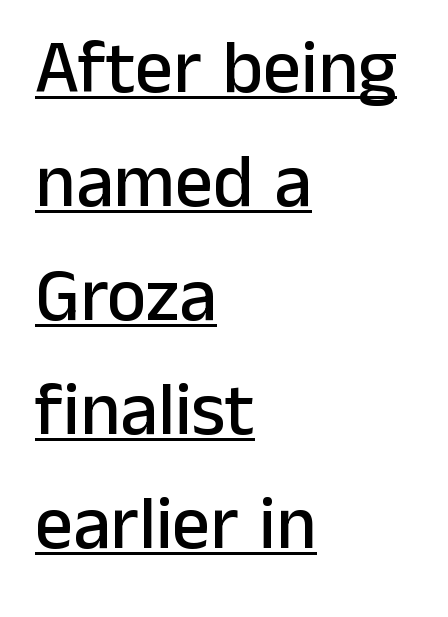
{"serif": "no", "italic": "no", "width": "normal", "stroke_contrast": "low", "x_height": "medium", "monospaced": "no", "underline": "yes", "align": "left", "line_spacing": "normal", "line_spacing_ratio": 1.52, "letter_spacing": "normal", "letter_spacing_em": 0.0, "glyph_px": 75}
